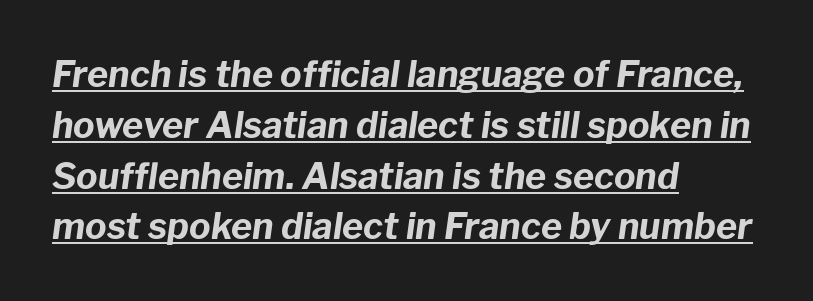
The image shows 36 px bold type, italic (leaning right); set left-aligned, normal line spacing (1.41x), normal letter spacing, underlined; low stroke contrast and a medium x-height.
